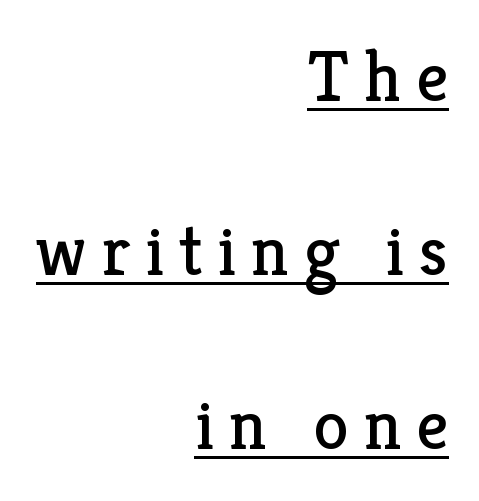
Nope, not italic — everything's standing straight. Interline gaps are noticeably wide in this sample. If you drew a ruler down the right edge, every line would touch it. Letterform terminals end in serifs throughout the passage.
